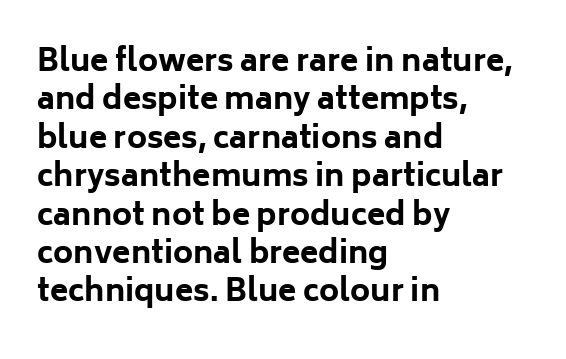
Q: Is the text bold? A: Yes.
Q: Is the text italic (slanted)? A: No, it is upright.
Q: Is the typeface a serif or a sans-serif typeface? A: Sans-serif.
Q: Is the text underlined? A: No.
Q: How is the paragraph aligned? A: Left-aligned.
Q: Is the spacing between letters normal or unusually wide? A: Normal.
Q: Is the spacing between lines tight, normal or loose? A: Normal.
Q: Width (condensed, normal, or wide)? A: Normal.
Q: Stroke contrast? A: Low.
Q: x-height? A: Medium.
Q: Monospaced? A: No.
